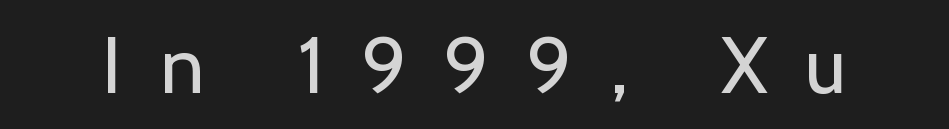
The gaps between neighbouring characters are conspicuously large. The passage shown is typed in a proportional face where columns would drift. Type without underlining. No extra ink here — the face is not bold. Check where the strokes stop: nothing finishes them off — pure sans.
